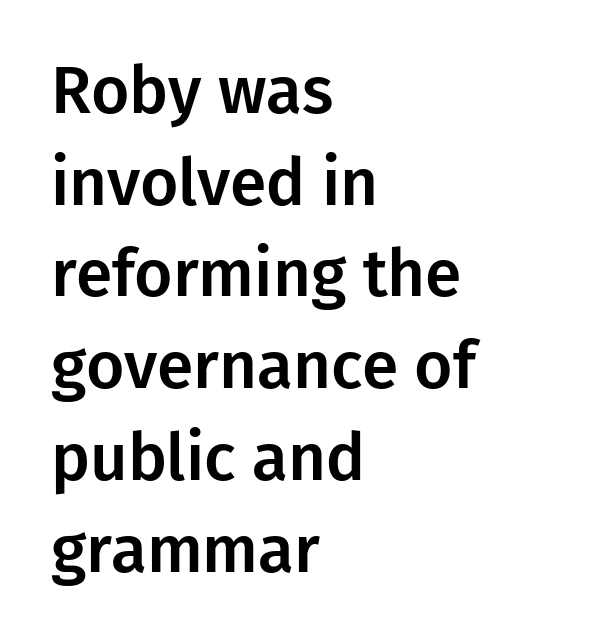
{"serif": "no", "italic": "no", "width": "normal", "stroke_contrast": "low", "x_height": "medium", "monospaced": "no", "underline": "no", "align": "left", "line_spacing": "normal", "line_spacing_ratio": 1.39, "letter_spacing": "normal", "letter_spacing_em": 0.0, "glyph_px": 66}
